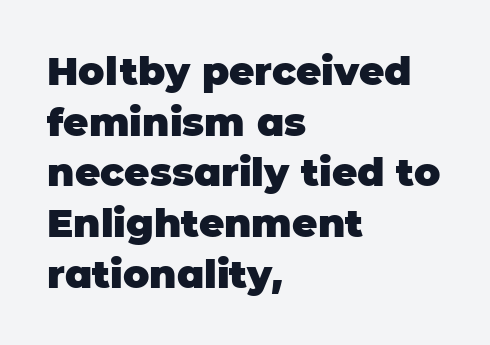
{"serif": "no", "italic": "no", "bold": "yes", "weight": "heavy", "width": "normal", "stroke_contrast": "low", "x_height": "large", "monospaced": "no", "underline": "no", "align": "left", "line_spacing": "normal", "line_spacing_ratio": 1.3, "letter_spacing": "normal", "letter_spacing_em": 0.0, "glyph_px": 39}
